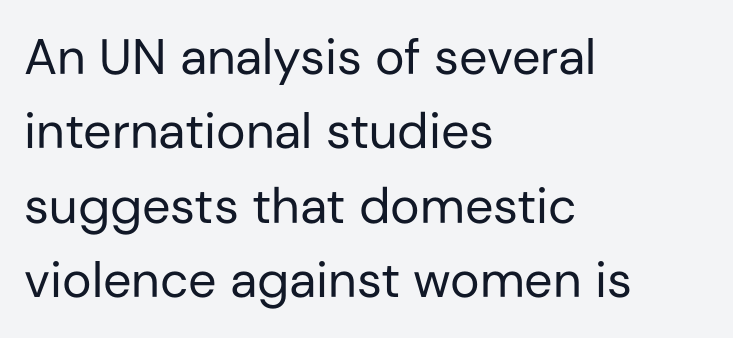
{"serif": "no", "italic": "no", "bold": "no", "weight": "regular", "width": "normal", "stroke_contrast": "low", "x_height": "medium", "monospaced": "no", "underline": "no", "align": "left", "line_spacing": "normal", "line_spacing_ratio": 1.49, "letter_spacing": "normal", "letter_spacing_em": 0.0, "glyph_px": 50}
